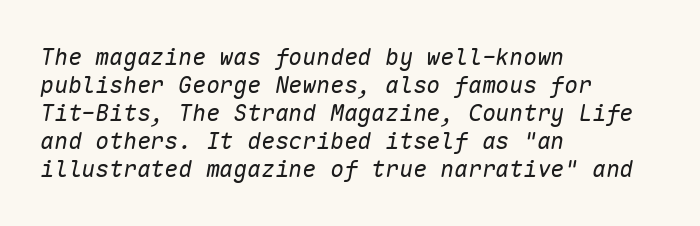
The image shows 23 px text type, italic (leaning right); set left-aligned, line spacing 1.22x, normal letter spacing, not underlined.
